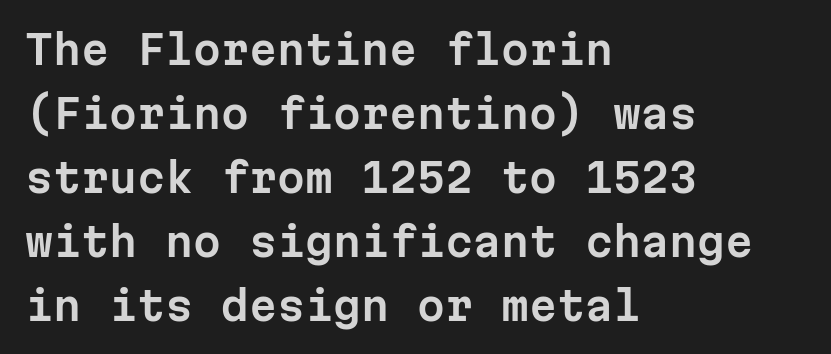
Every character here occupies the same horizontal width, giving the sample a typewriter-like rhythm. The passage is arranged the way most books set body copy — flush left. This is the regular roman posture of the typeface. Letter spacing: default. The text was rendered using a sans face with plain stroke endings. The rows are spaced the way most documents space them.
